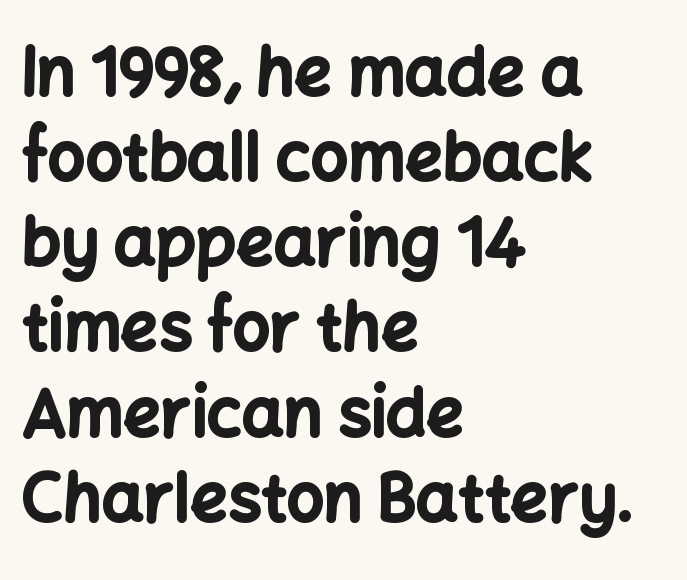
Typesetter's note: full bold, strokes at maximum text heaviness. No italicization has been applied; the sample stays upright. I'd call this a sans setting — the letters go barefoot. Check the space under the baseline: it is left empty.
